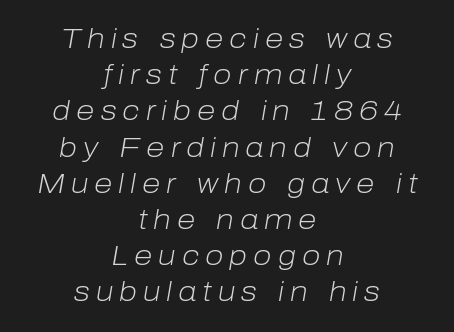
The image shows 27 px text type, italic (leaning right); set centered, normal line spacing (1.34x), unusually wide letter spacing (+0.22 em), not underlined.
